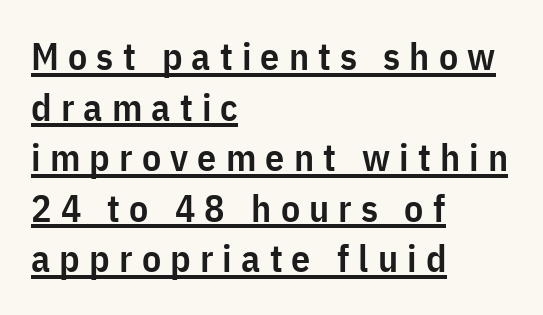
The string is rendered with underlining switched on. Leftover space on each line is placed entirely after the last word. The characters display no serif detailing; their extremities are plain. This sample has the flowing, uneven cadence of proportional lettering.
